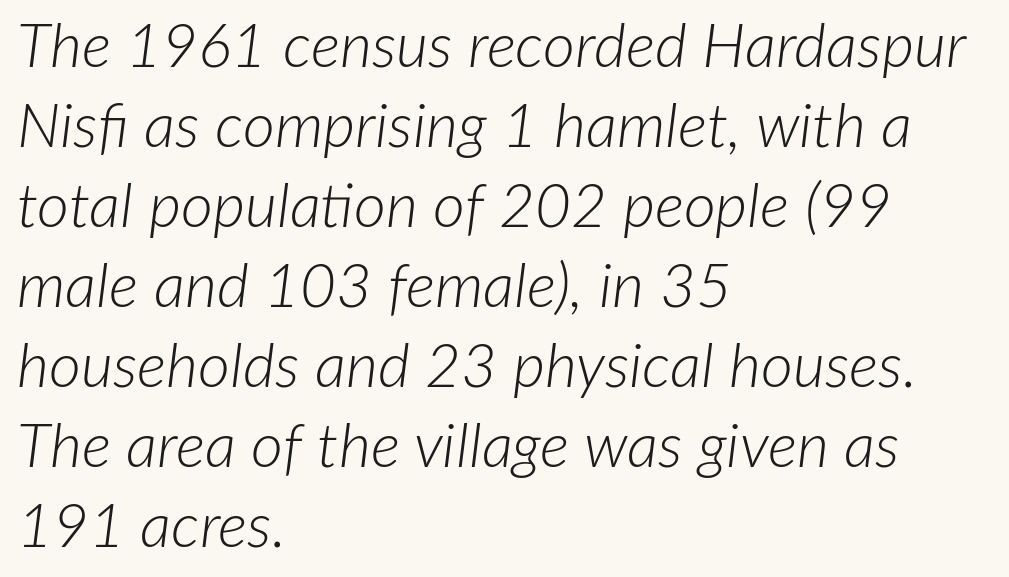
The image shows 62 px light type, italic (leaning right); set left-aligned, normal line spacing (1.29x), normal letter spacing, not underlined; low stroke contrast and a medium x-height.
